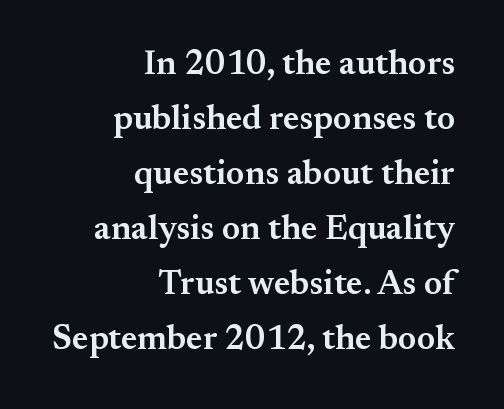
If you drew a ruler down the right edge, every line would touch it. Here the designer chose a conventional face with non-uniform glyph widths. The specimen reads as upright at a glance. Yep, those are serifs on the letters.
